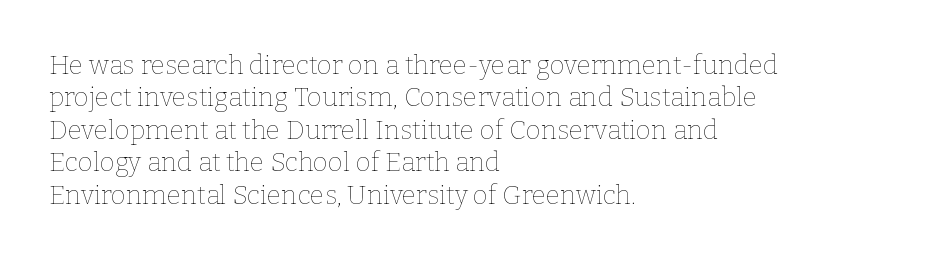
The image shows 26 px text type, upright; set left-aligned, normal line spacing (1.25x), normal letter spacing, not underlined.
